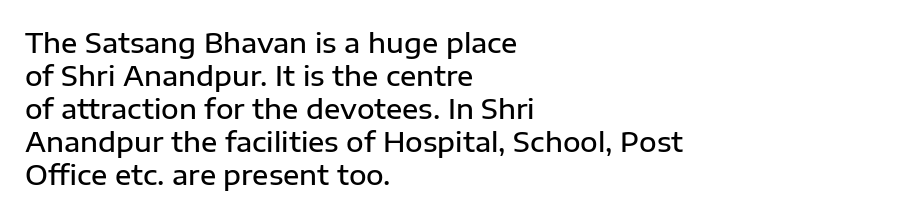
The image shows 27 px text type, upright; set left-aligned, line spacing 1.22x, normal letter spacing, not underlined.
